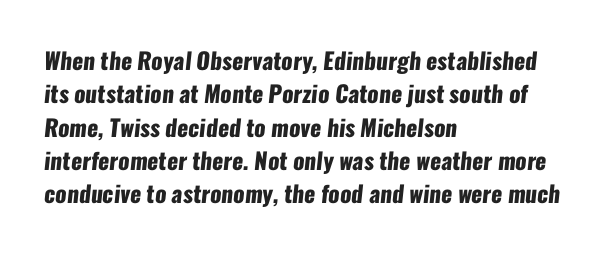
Q: Is the text bold? A: Yes.
Q: Is the text underlined? A: No.
Q: How is the paragraph aligned? A: Left-aligned.
Q: Is the spacing between letters normal or unusually wide? A: Normal.
Q: Is the spacing between lines tight, normal or loose? A: Normal.
